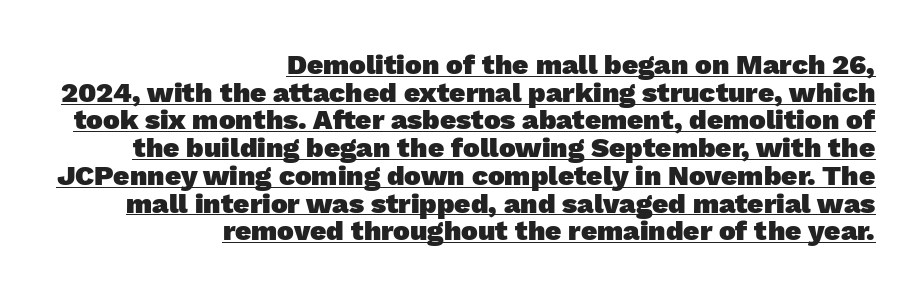
Q: Is the text bold? A: Yes.
Q: Is the typeface a serif or a sans-serif typeface? A: Sans-serif.
Q: Is the text underlined? A: Yes.
Q: How is the paragraph aligned? A: Right-aligned.
Q: Is the spacing between letters normal or unusually wide? A: Normal.
Q: Is the spacing between lines tight, normal or loose? A: Tight.
Q: Width (condensed, normal, or wide)? A: Normal.
Q: Stroke contrast? A: Low.
Q: x-height? A: Medium.
Q: Monospaced? A: No.
